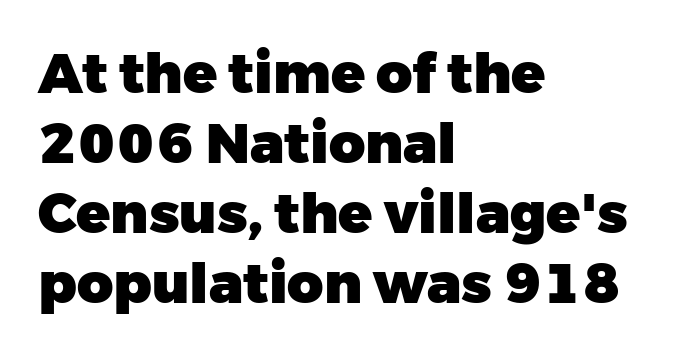
This sample uses plain, unmodified letter spacing. Upright lettering throughout. Short and long lines alike share a common starting point at left. This rendering features lettering with no underline. Interline gaps are of average width in this sample. The passage shown is emphatically bold.
